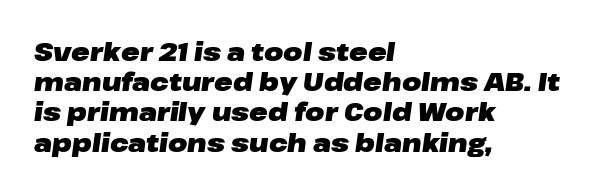
A typesetter would call this zero additional tracking. Strong, thick strokes mark this as bold type. The ragged edge is on the right, which tells us the setting is flush left. The typography opts for an oblique posture over an upright one. The space directly below the letters is spotless.
